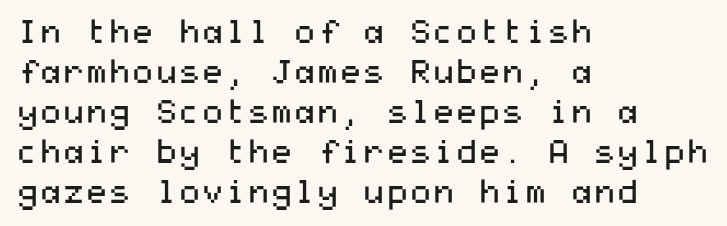
The image shows 33 px regular-weight, wide sans-serif type, upright; set left-aligned, line spacing 1.21x, normal letter spacing, not underlined; medium stroke contrast and a medium x-height.
